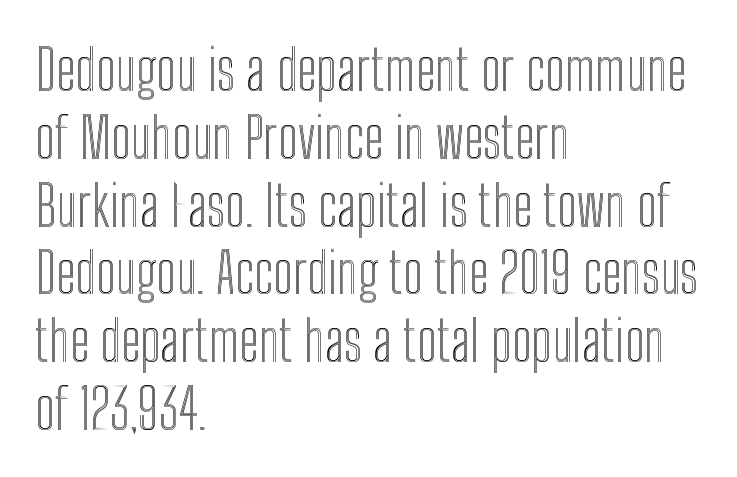
Each letter keeps its own natural width here, so spacing adapts to shape. It's the straight-up-and-down kind of type. Descenders hang freely into open space. How are the letters spaced? Ordinarily, with no added tracking. Line starts are locked; line ends wander.
